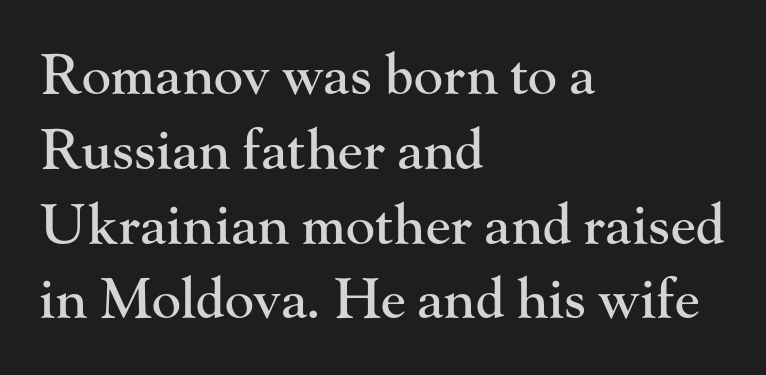
{"serif": "yes", "italic": "no", "width": "normal", "stroke_contrast": "high", "x_height": "small", "monospaced": "no", "underline": "no", "align": "left", "line_spacing": "normal", "line_spacing_ratio": 1.36, "letter_spacing": "normal", "letter_spacing_em": 0.0, "glyph_px": 55}
